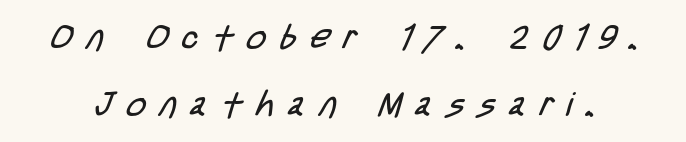
The image shows 34 px regular-weight, condensed sans-serif type; set loose line spacing (1.96x), unusually wide letter spacing (+0.41 em), not underlined; low stroke contrast and a large x-height.
